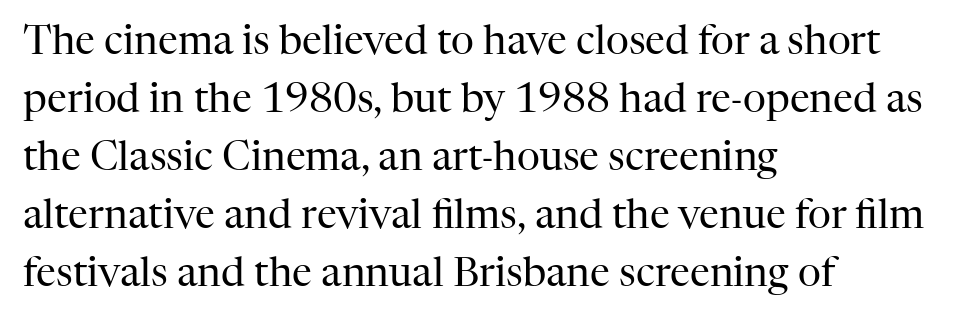
Q: Is the text bold? A: No.
Q: Is the text italic (slanted)? A: No, it is upright.
Q: Is the typeface a serif or a sans-serif typeface? A: Serif.
Q: Is the text underlined? A: No.
Q: How is the paragraph aligned? A: Left-aligned.
Q: Is the spacing between letters normal or unusually wide? A: Normal.
Q: Is the spacing between lines tight, normal or loose? A: Normal.
Q: Width (condensed, normal, or wide)? A: Normal.
Q: Stroke contrast? A: High.
Q: x-height? A: Medium.
Q: Monospaced? A: No.
